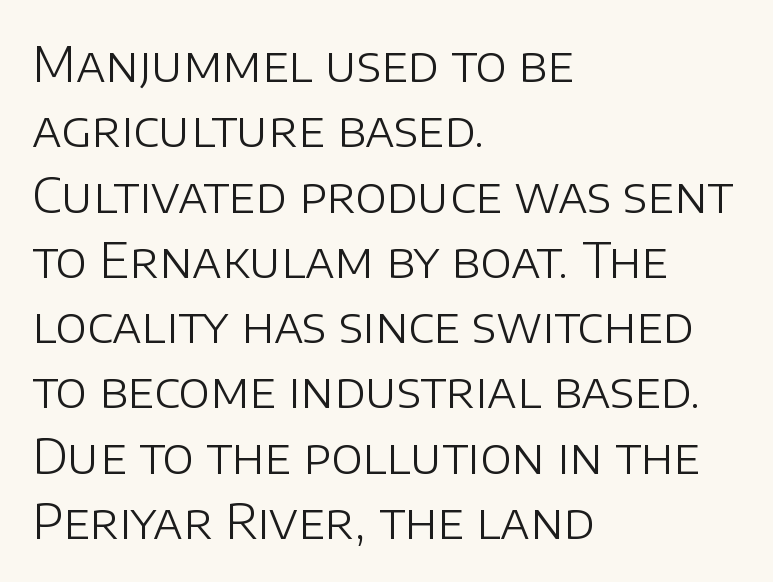
The image shows 48 px light sans-serif type, upright; set left-aligned, normal line spacing (1.36x), normal letter spacing, not underlined; low stroke contrast and a large x-height.
